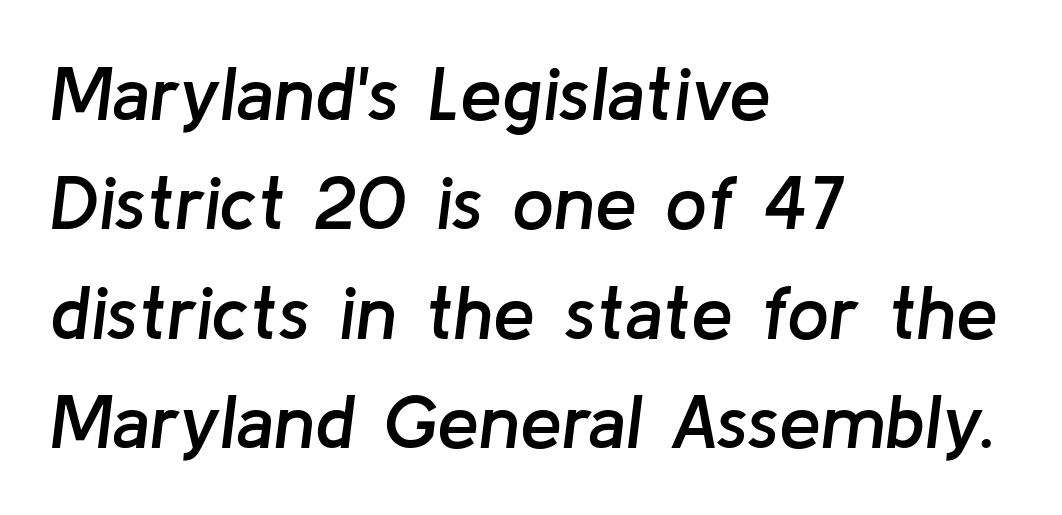
Q: Is the text bold? A: Semi-bold.
Q: Is the text italic (slanted)? A: Yes, it leans right by about 8 degrees.
Q: Is the text underlined? A: No.
Q: How is the paragraph aligned? A: Left-aligned.
Q: Is the spacing between letters normal or unusually wide? A: Normal.
Q: Is the spacing between lines tight, normal or loose? A: Normal.
Q: Width (condensed, normal, or wide)? A: Normal.
Q: Stroke contrast? A: Low.
Q: x-height? A: Medium.
Q: Monospaced? A: No.
